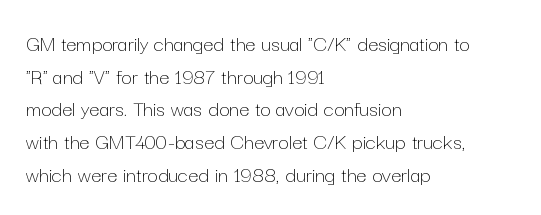
The image shows 23 px text type, upright; set left-aligned, normal line spacing (1.42x), normal letter spacing, not underlined.
